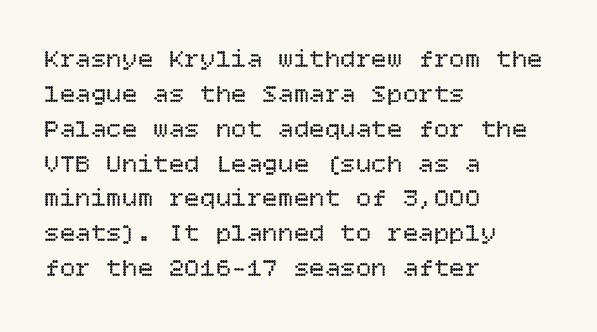
The strip under each line holds only bare page. Short note: letters normally spaced. The axis of the letterforms is exactly vertical. Line spacing here is normal. The rendering anchors every line to the left-hand side.
